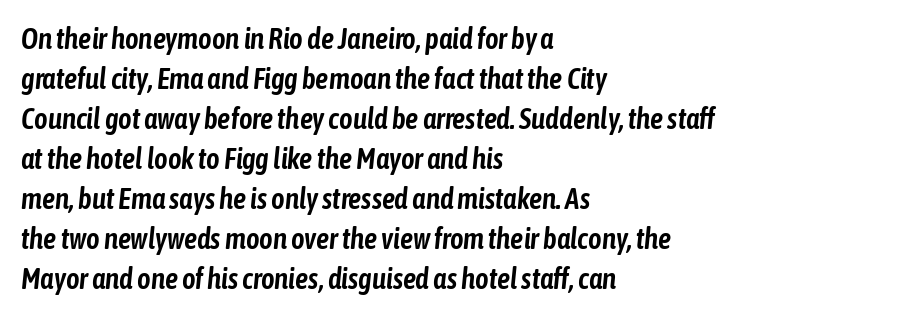
Q: Is the text italic (slanted)? A: Yes, it leans right by about 6 degrees.
Q: Is the text underlined? A: No.
Q: How is the paragraph aligned? A: Left-aligned.
Q: Is the spacing between letters normal or unusually wide? A: Normal.
Q: Is the spacing between lines tight, normal or loose? A: Normal.
Q: Width (condensed, normal, or wide)? A: Condensed.
Q: Stroke contrast? A: Low.
Q: x-height? A: Medium.
Q: Monospaced? A: No.
